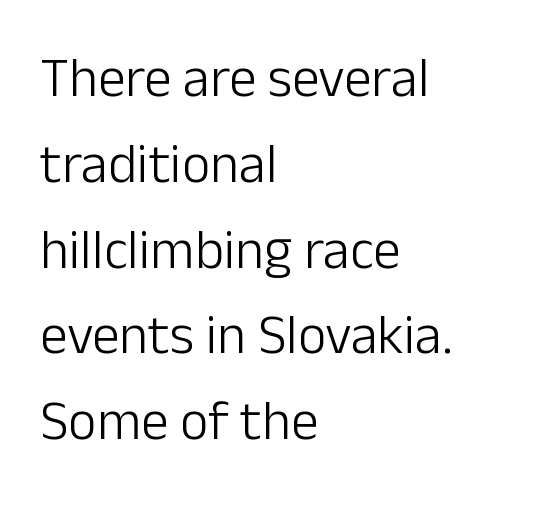
Q: Is the text bold? A: No.
Q: Is the text italic (slanted)? A: No, it is upright.
Q: Is the typeface a serif or a sans-serif typeface? A: Sans-serif.
Q: Is the text underlined? A: No.
Q: How is the paragraph aligned? A: Left-aligned.
Q: Is the spacing between letters normal or unusually wide? A: Normal.
Q: Is the spacing between lines tight, normal or loose? A: Normal.
Q: Width (condensed, normal, or wide)? A: Normal.
Q: Stroke contrast? A: Low.
Q: x-height? A: Medium.
Q: Monospaced? A: No.
